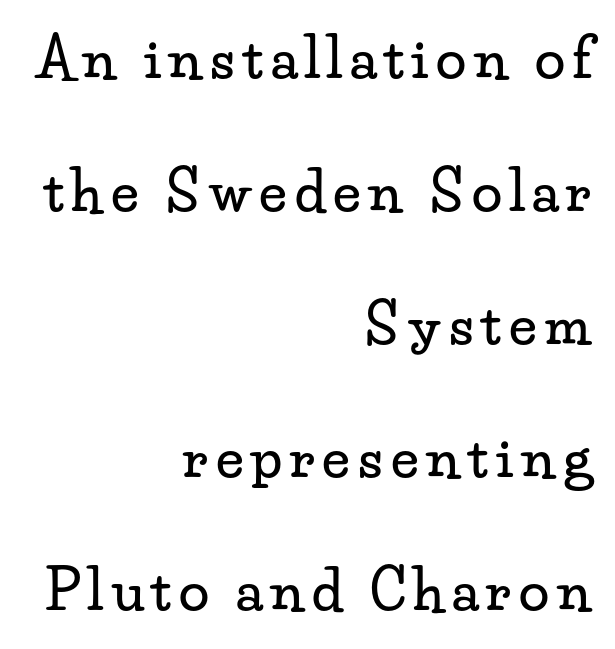
Q: Is the text italic (slanted)? A: No, it is upright.
Q: Is the typeface a serif or a sans-serif typeface? A: Serif.
Q: Is the text underlined? A: No.
Q: How is the paragraph aligned? A: Right-aligned.
Q: Is the spacing between lines tight, normal or loose? A: Loose.
Q: Width (condensed, normal, or wide)? A: Wide.
Q: Stroke contrast? A: Low.
Q: x-height? A: Small.
Q: Monospaced? A: No.
